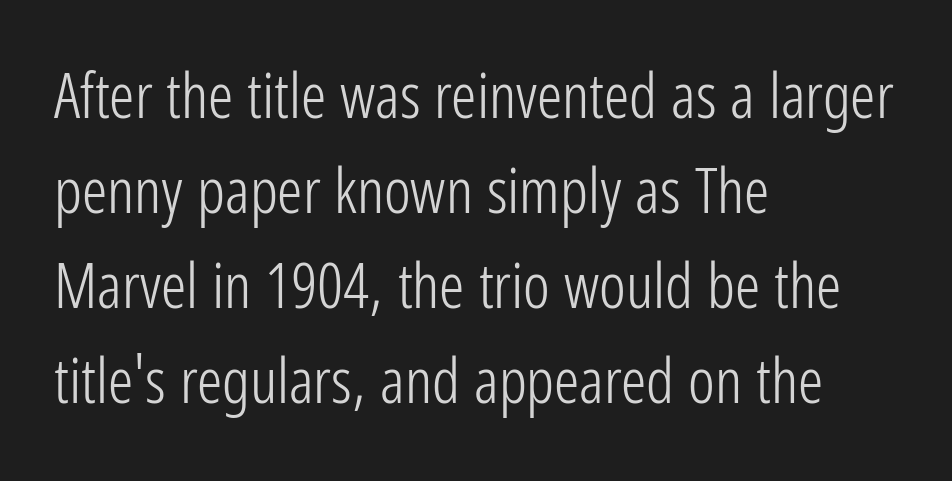
The image shows 63 px light, condensed sans-serif type, upright; set left-aligned, normal line spacing (1.51x), normal letter spacing, not underlined; low stroke contrast and a medium x-height.
